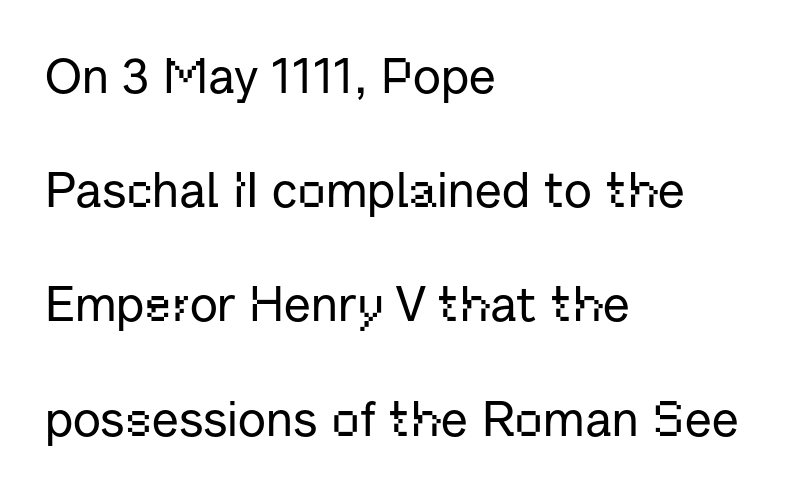
{"serif": "no", "italic": "no", "width": "normal", "stroke_contrast": "low", "x_height": "medium", "monospaced": "no", "underline": "no", "align": "left", "line_spacing": "loose", "line_spacing_ratio": 2.33, "letter_spacing": "normal", "letter_spacing_em": 0.0, "glyph_px": 49}
